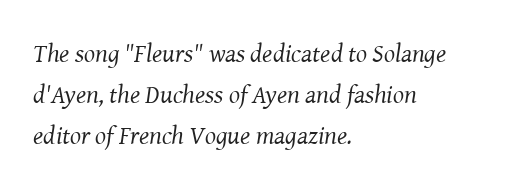
{"italic": "yes", "lean": "right", "slant_degrees": 8, "bold": "no", "underline": "no", "align": "left", "line_spacing": "normal", "line_spacing_ratio": 1.58, "letter_spacing": "normal", "letter_spacing_em": 0.0, "glyph_px": 26}
